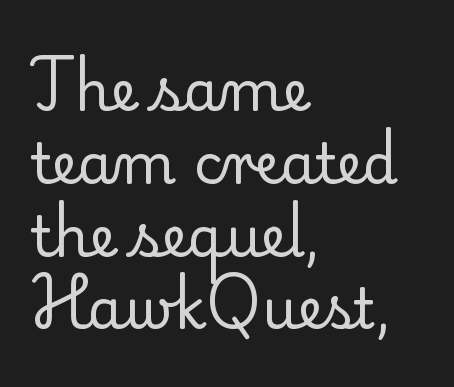
You could not count columns in this text — the font is proportionally spaced. Reading down the block, your eye returns to a fixed left position each line. No letter is thick-stroked: the sample isn't bold. The string is rendered with underlining switched off. Notice how the stems are strictly vertical — no italics here. There is no visible air inserted between adjacent glyphs.
